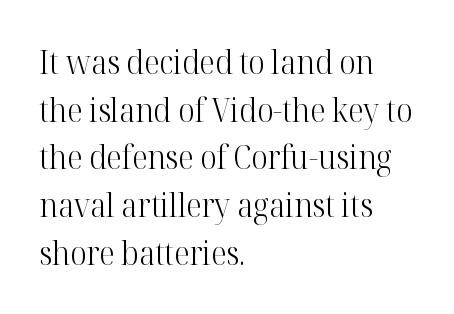
Q: Is the text bold? A: No.
Q: Is the text italic (slanted)? A: No, it is upright.
Q: Is the typeface a serif or a sans-serif typeface? A: Serif.
Q: Is the text underlined? A: No.
Q: How is the paragraph aligned? A: Left-aligned.
Q: Is the spacing between letters normal or unusually wide? A: Normal.
Q: Is the spacing between lines tight, normal or loose? A: Normal.
Q: Width (condensed, normal, or wide)? A: Normal.
Q: Stroke contrast? A: High.
Q: x-height? A: Medium.
Q: Monospaced? A: No.
